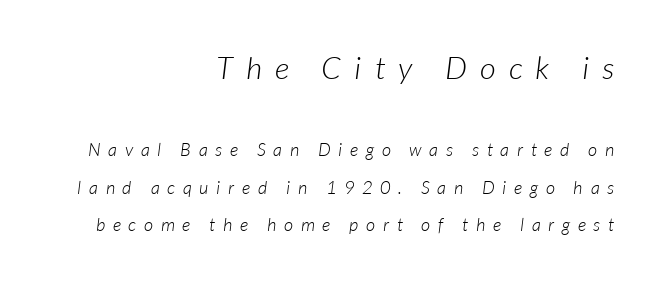
{"italic": "yes", "lean": "right", "slant_degrees": 7, "bold": "no", "weight": "light", "width": "normal", "stroke_contrast": "low", "x_height": "medium", "monospaced": "no", "underline": "no", "align": "right", "line_spacing": "loose", "line_spacing_ratio": 2.1, "letter_spacing": "wide", "letter_spacing_em": 0.43, "larger_block": "first", "size_ratio": 1.72, "glyph_px": 31}
